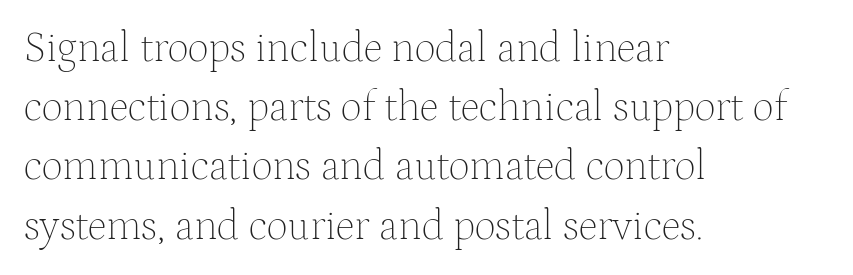
Here the glyphs are tracked normally, forming tight word shapes. This sample has the flowing, uneven cadence of proportional lettering. The typography opts for an upright posture over an oblique one. The passage shown is typeset with a serif family.
